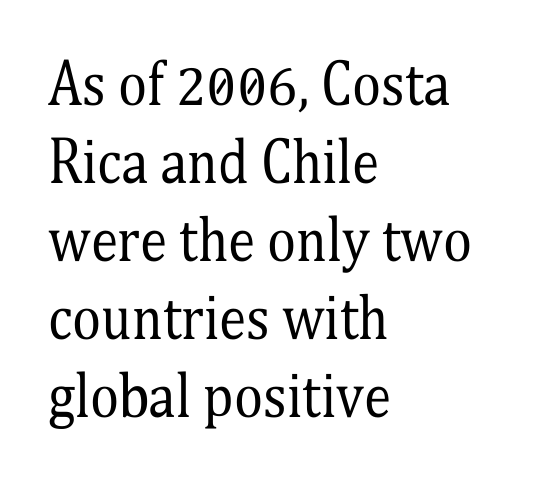
Q: Is the text bold? A: No.
Q: Is the text italic (slanted)? A: No, it is upright.
Q: Is the typeface a serif or a sans-serif typeface? A: Serif.
Q: Is the text underlined? A: No.
Q: How is the paragraph aligned? A: Left-aligned.
Q: Is the spacing between letters normal or unusually wide? A: Normal.
Q: Is the spacing between lines tight, normal or loose? A: Normal.
Q: Width (condensed, normal, or wide)? A: Condensed.
Q: Stroke contrast? A: Medium.
Q: x-height? A: Medium.
Q: Monospaced? A: No.
